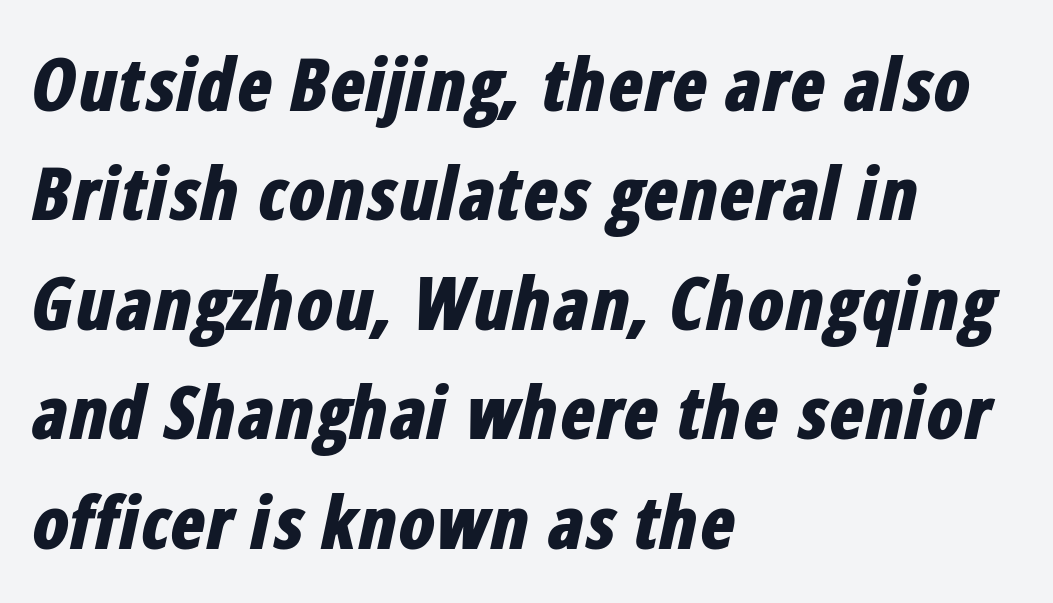
{"italic": "yes", "lean": "right", "slant_degrees": 12, "bold": "yes", "weight": "bold", "width": "condensed", "stroke_contrast": "low", "x_height": "medium", "monospaced": "no", "underline": "no", "align": "left", "line_spacing": "normal", "line_spacing_ratio": 1.5, "letter_spacing": "normal", "letter_spacing_em": 0.0, "glyph_px": 73}
